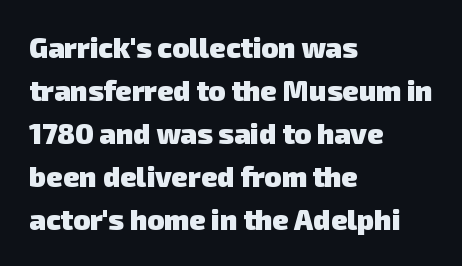
{"serif": "no", "bold": "yes", "weight": "heavy", "width": "normal", "stroke_contrast": "low", "x_height": "medium", "monospaced": "no", "underline": "no", "align": "left", "line_spacing": "normal", "line_spacing_ratio": 1.54, "letter_spacing": "normal", "letter_spacing_em": 0.0, "glyph_px": 28}
